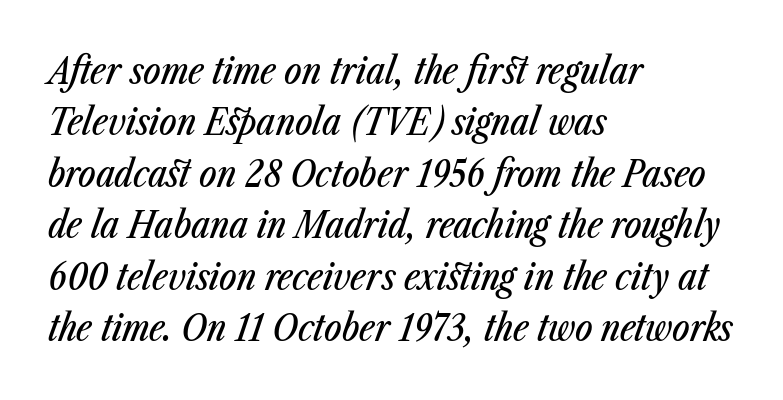
Q: Is the text italic (slanted)? A: Yes, it leans right by about 23 degrees.
Q: Is the text underlined? A: No.
Q: How is the paragraph aligned? A: Left-aligned.
Q: Is the spacing between letters normal or unusually wide? A: Normal.
Q: Is the spacing between lines tight, normal or loose? A: Normal.
Q: Width (condensed, normal, or wide)? A: Condensed.
Q: Stroke contrast? A: Low.
Q: x-height? A: Medium.
Q: Monospaced? A: No.
